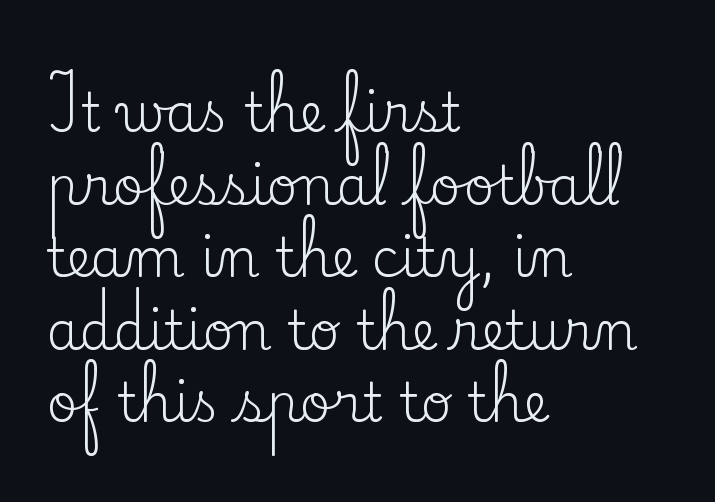
The typeface has the unassuming heft of standard copy or less. Spacing verdict: proportional, widths tailored to each character. Nobody drew a line under any word here. Whoever set this chose a conventional vertical rhythm. A typesetter would call this zero additional tracking.
